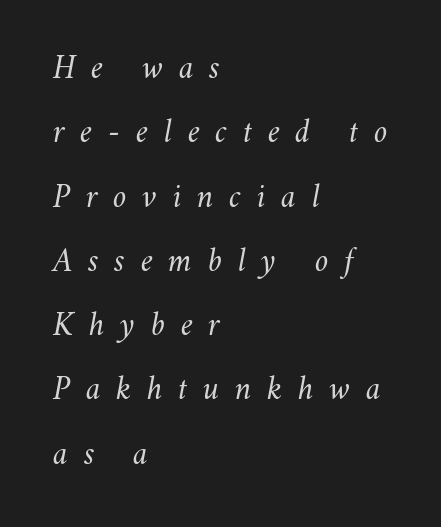
{"italic": "yes", "lean": "right", "slant_degrees": 11, "bold": "no", "weight": "light", "width": "normal", "stroke_contrast": "medium", "x_height": "small", "monospaced": "no", "underline": "no", "align": "left", "line_spacing_ratio": 1.89, "letter_spacing": "wide", "letter_spacing_em": 0.46, "glyph_px": 34}
